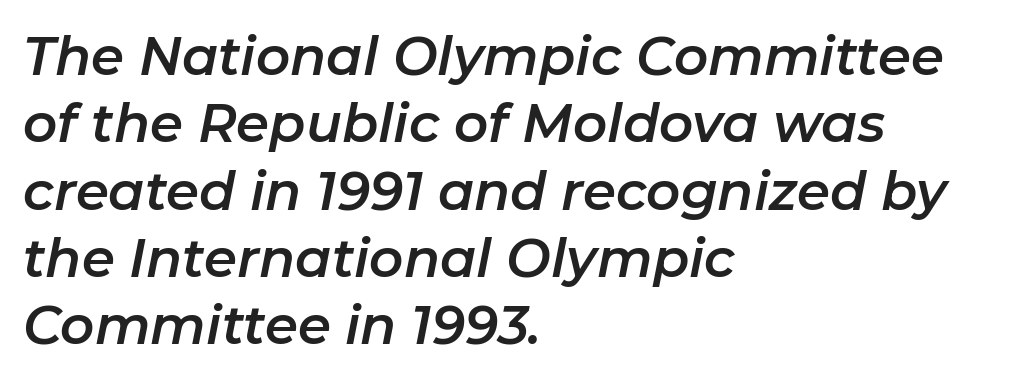
A typesetter would call this proportional, since set widths differ per character. Check under the words: just untouched page. Does the copy run flush right? No — it runs flush left. Reading down the column, the eye jumps a familiar distance to each next line.
